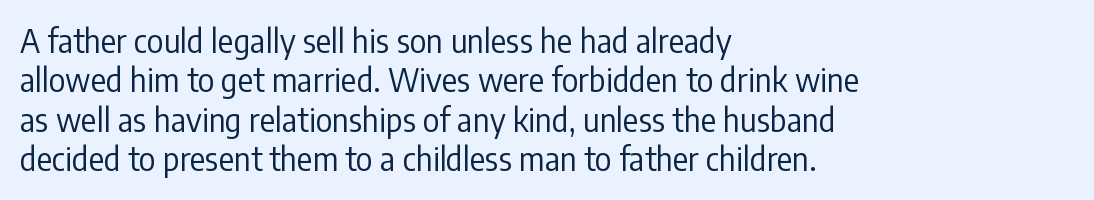
Nope, no serifs anywhere on these letters. The string is rendered with underlining switched off. Short note: letters normally spaced. This reads as an unemphasized weight, regular at the heaviest.
